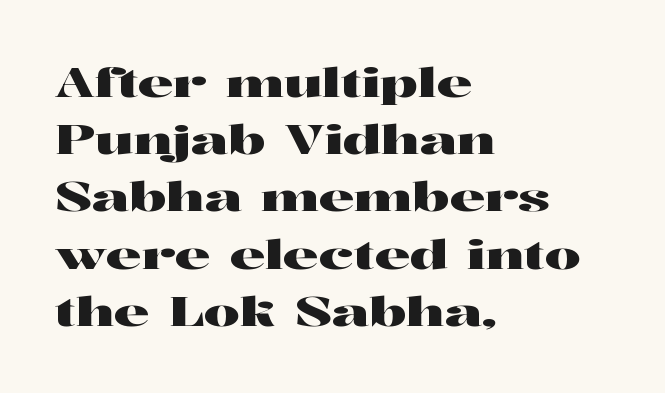
The image shows 40 px wide serif type, upright; set left-aligned, normal line spacing (1.43x), normal letter spacing, not underlined; high stroke contrast and a medium x-height.
